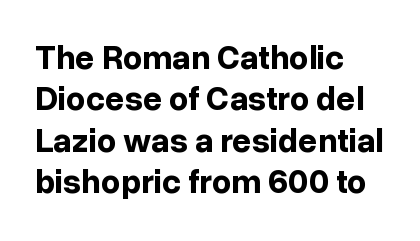
{"serif": "no", "italic": "no", "bold": "yes", "weight": "bold", "width": "normal", "stroke_contrast": "low", "x_height": "medium", "monospaced": "no", "underline": "no", "align": "left", "line_spacing_ratio": 1.22, "letter_spacing": "normal", "letter_spacing_em": 0.0, "glyph_px": 34}
